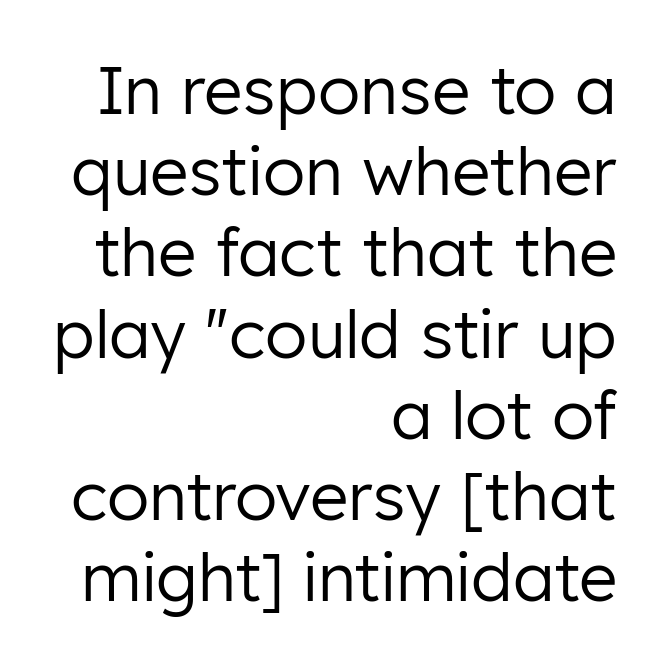
You can tell it's not italic because the verticals are truly vertical. The setting favours the right margin, as signatures and pull-quotes sometimes do. Nobody drew a line under any word here. The characters are drawn with everyday or finer stroke widths. A sans-serif font was chosen for this passage. The rendering uses natural spacing where letterforms have individual widths.
